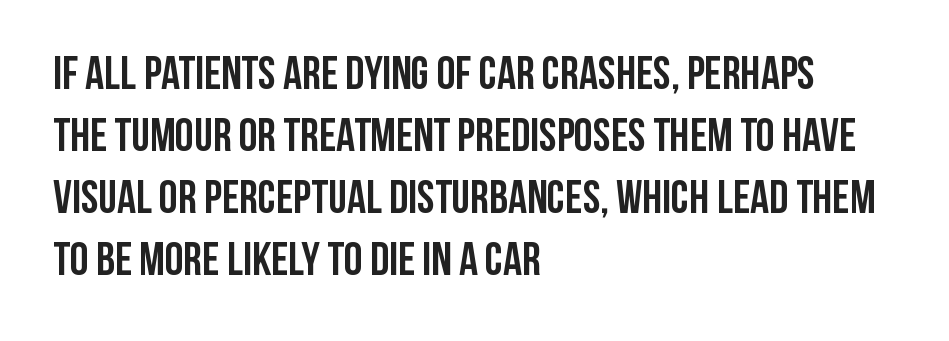
{"serif": "no", "italic": "no", "bold": "yes", "weight": "semibold", "width": "condensed", "stroke_contrast": "low", "x_height": "large", "monospaced": "no", "underline": "no", "align": "left", "line_spacing": "normal", "line_spacing_ratio": 1.32, "letter_spacing": "normal", "letter_spacing_em": 0.0, "glyph_px": 47}
